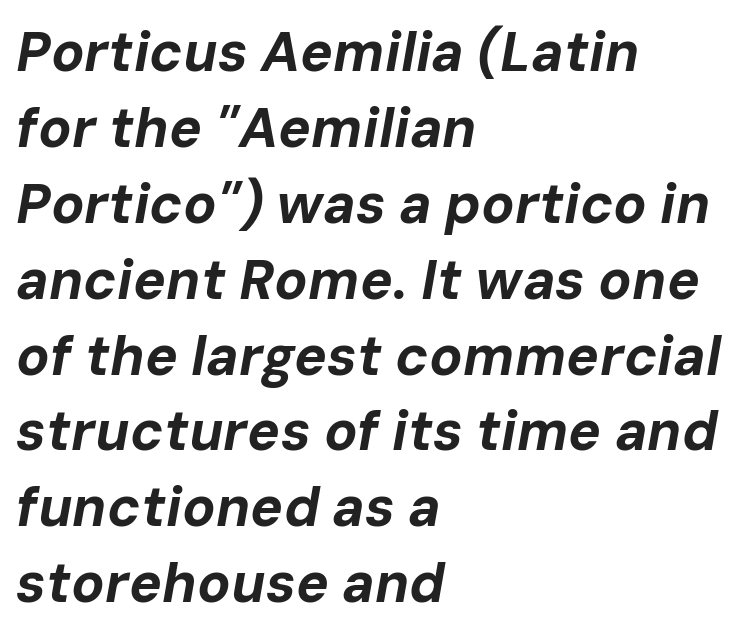
{"italic": "yes", "lean": "right", "slant_degrees": 10, "bold": "yes", "weight": "bold", "width": "normal", "stroke_contrast": "low", "x_height": "medium", "monospaced": "no", "underline": "no", "align": "left", "line_spacing": "normal", "line_spacing_ratio": 1.38, "letter_spacing": "normal", "letter_spacing_em": 0.0, "glyph_px": 55}
